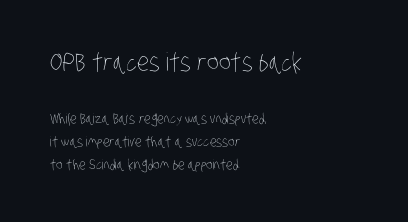
The rendering keeps characters at their native spacing. Heaviness? Minimal to ordinary, like unemphasized prose. This block has exactly the height ordinary leading produces. Between these two stacked blocks, the higher one wins on size.
